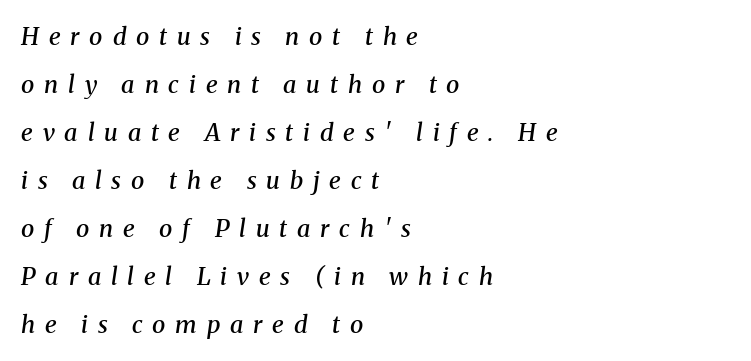
The image shows 24 px text type, italic (leaning right); set left-aligned, loose line spacing (2.0x), unusually wide letter spacing (+0.41 em), not underlined.
